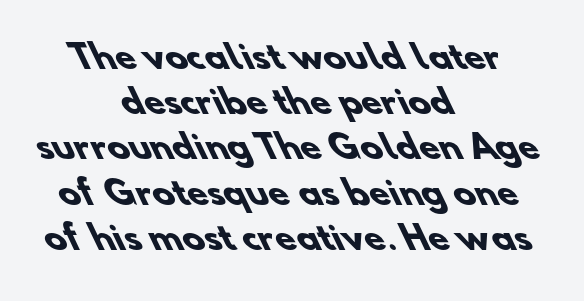
{"serif": "no", "bold": "yes", "weight": "heavy", "width": "normal", "stroke_contrast": "low", "x_height": "small", "monospaced": "no", "underline": "no", "align": "center", "line_spacing": "normal", "line_spacing_ratio": 1.37, "letter_spacing": "normal", "letter_spacing_em": 0.0, "glyph_px": 33}
